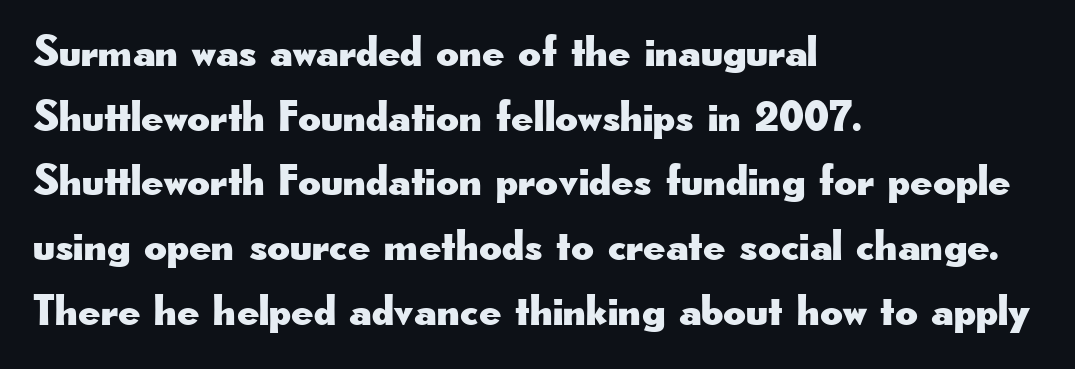
The image shows 44 px wide sans-serif type, upright; set left-aligned, normal line spacing (1.47x), normal letter spacing, not underlined; low stroke contrast and a small x-height.
